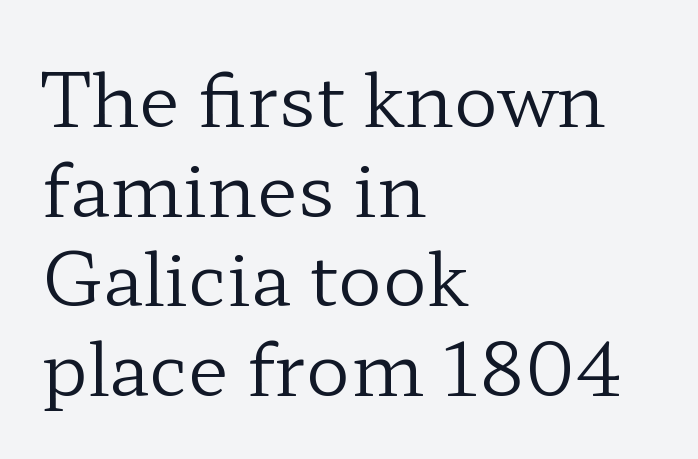
{"serif": "yes", "italic": "no", "bold": "no", "weight": "regular", "width": "wide", "stroke_contrast": "low", "x_height": "medium", "monospaced": "no", "underline": "no", "align": "left", "line_spacing_ratio": 1.21, "letter_spacing": "normal", "letter_spacing_em": 0.0, "glyph_px": 74}
